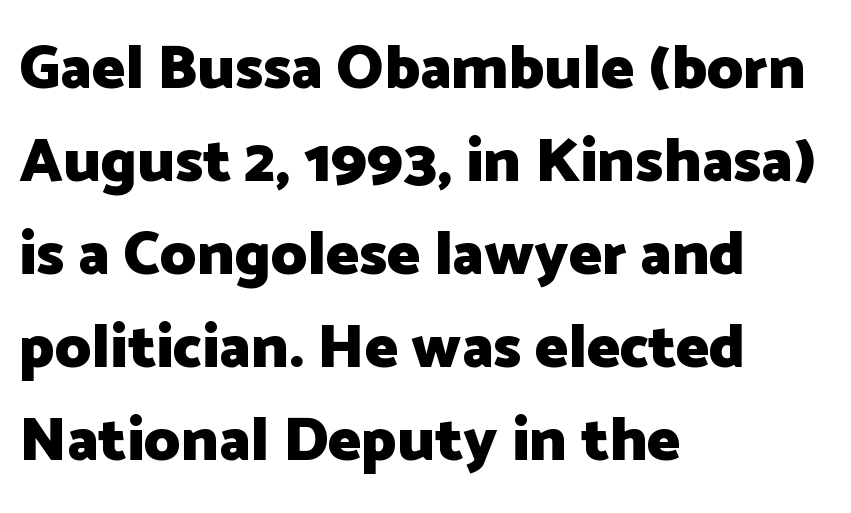
Q: Is the text bold? A: Yes.
Q: Is the text italic (slanted)? A: No, it is upright.
Q: Is the typeface a serif or a sans-serif typeface? A: Sans-serif.
Q: Is the text underlined? A: No.
Q: How is the paragraph aligned? A: Left-aligned.
Q: Is the spacing between letters normal or unusually wide? A: Normal.
Q: Is the spacing between lines tight, normal or loose? A: Normal.
Q: Width (condensed, normal, or wide)? A: Normal.
Q: Stroke contrast? A: Low.
Q: x-height? A: Medium.
Q: Monospaced? A: No.
